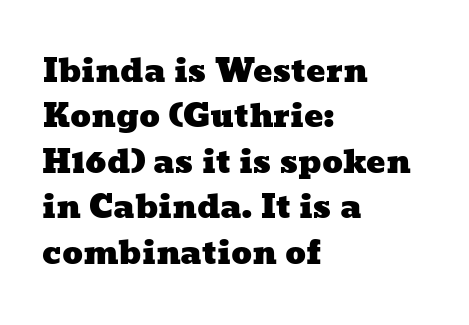
{"width": "wide", "stroke_contrast": "low", "x_height": "medium", "monospaced": "no", "underline": "no", "align": "left", "line_spacing": "normal", "line_spacing_ratio": 1.42, "letter_spacing": "normal", "letter_spacing_em": 0.0, "glyph_px": 32}
